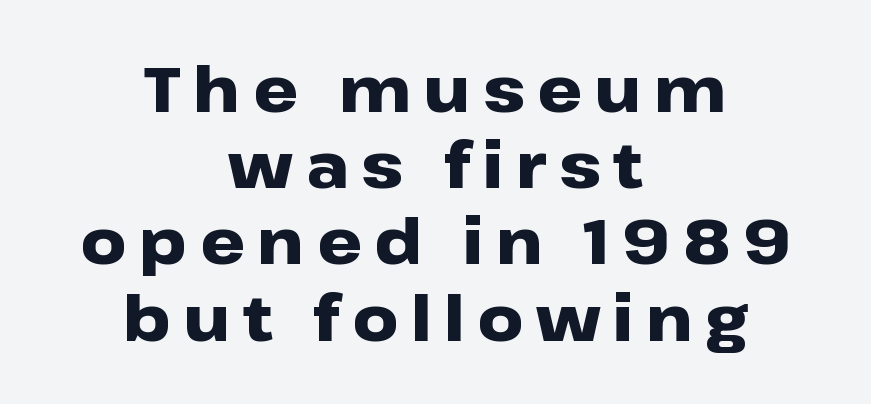
Q: Is the text bold? A: Yes.
Q: Is the text italic (slanted)? A: No, it is upright.
Q: Is the typeface a serif or a sans-serif typeface? A: Sans-serif.
Q: Is the text underlined? A: No.
Q: How is the paragraph aligned? A: Centered.
Q: Is the spacing between letters normal or unusually wide? A: Unusually wide.
Q: Width (condensed, normal, or wide)? A: Wide.
Q: Stroke contrast? A: Low.
Q: x-height? A: Medium.
Q: Monospaced? A: No.
